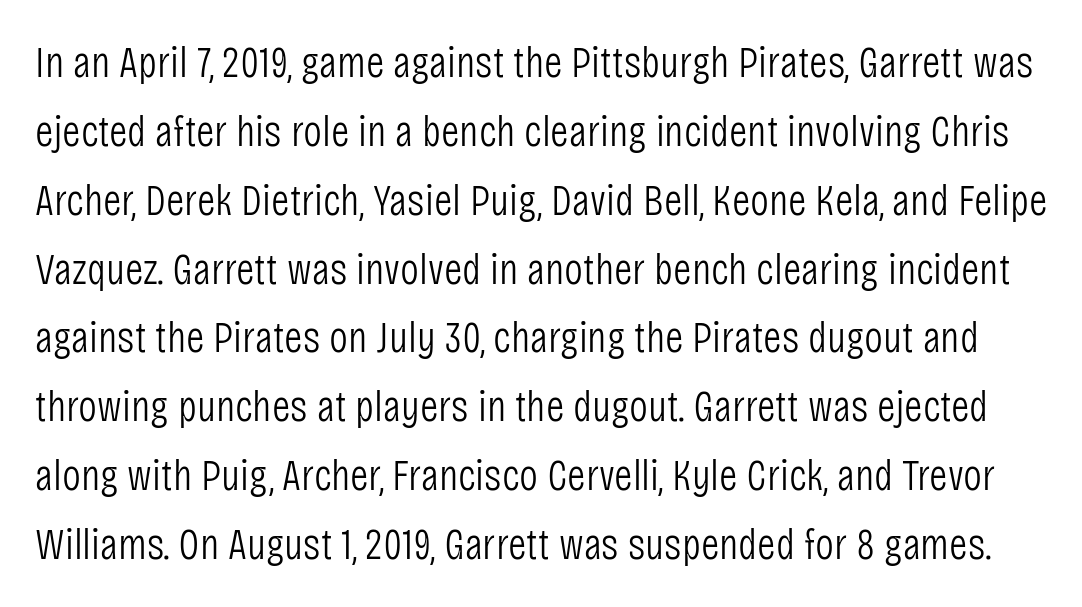
Bare-footed words on every line. Stem width sits at or under what a default text font uses. Serifs: no, the terminals of the letterforms are clean. These lines were composed using upright roman letters.
